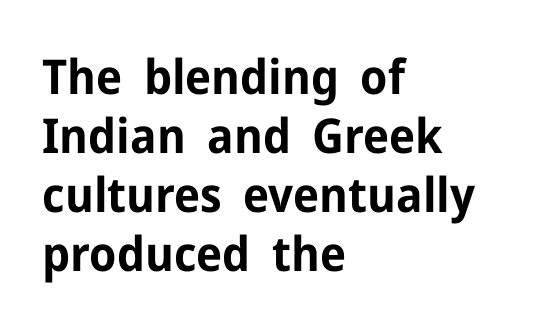
The image shows 48 px bold sans-serif type, upright; set left-aligned, line spacing 1.23x, normal letter spacing, not underlined; low stroke contrast and a medium x-height.
